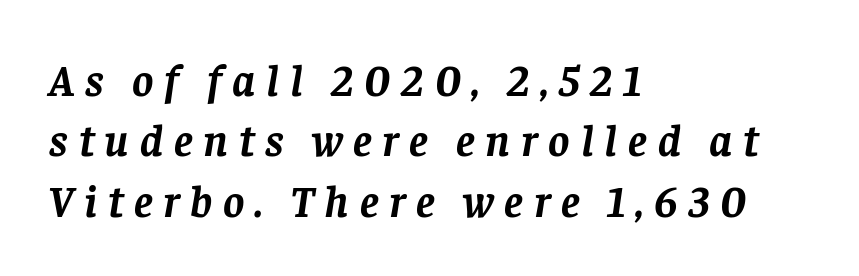
Rendered with sloped, italic letterforms. Do the characters align in a grid? No, the font is proportional. This is heavy type, rendered in bold. Compared with a centered layout, this one pins lines to the left instead. Each new line begins a customary step beneath the previous one.
